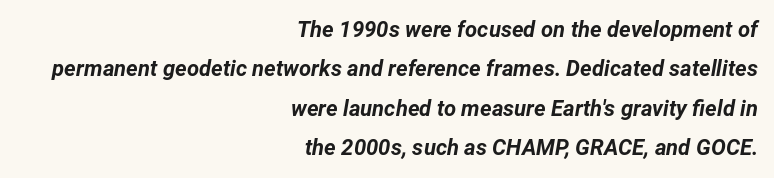
Every letter is thick-stroked: bold, no question. This rendering uses right alignment, leaving the left contour irregular. Decoration check: the copy has no underline. This sample uses an oblique cut, with every glyph tilted off the vertical.
